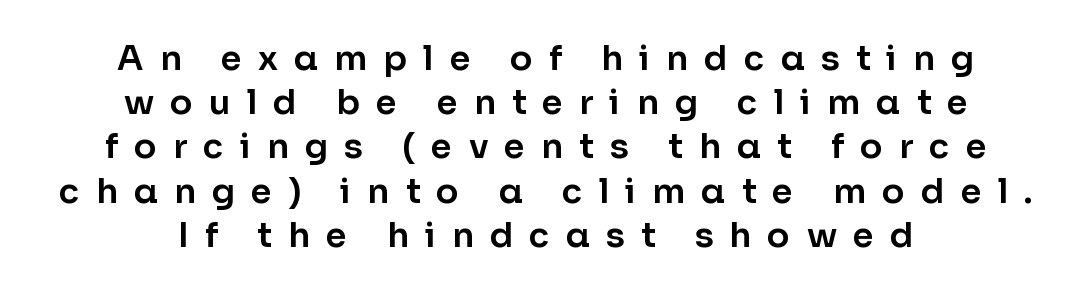
The image shows 34 px sans-serif type, upright; set centered, normal line spacing (1.3x), unusually wide letter spacing (+0.47 em), not underlined; low stroke contrast and a medium x-height.
